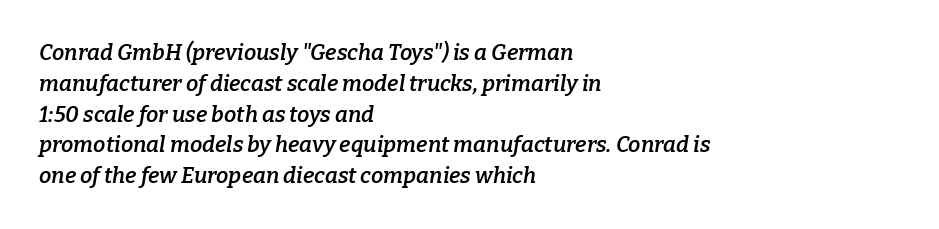
The image shows 22 px text type, italic (leaning right); set left-aligned, normal line spacing (1.4x), normal letter spacing, not underlined.
